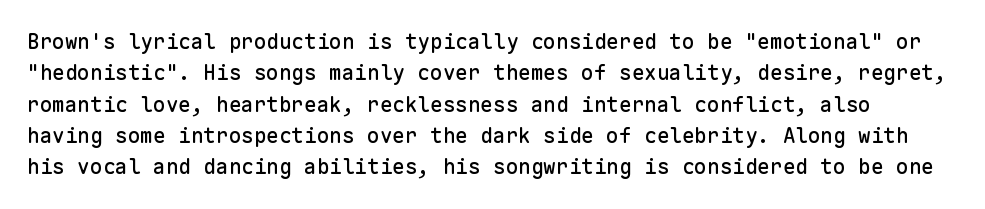
Upright lettering throughout. Does the leading feel generous? No, just average. Honestly, there is no underline to notice here at all. This sample uses plain, unmodified letter spacing.
